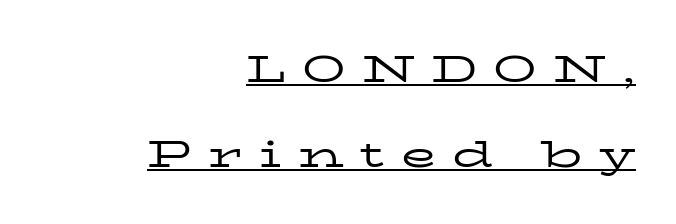
The image shows 36 px regular-weight, wide serif type, upright; set right-aligned, loose line spacing (2.36x), unusually wide letter spacing (+0.45 em), underlined; low stroke contrast and a medium x-height.
